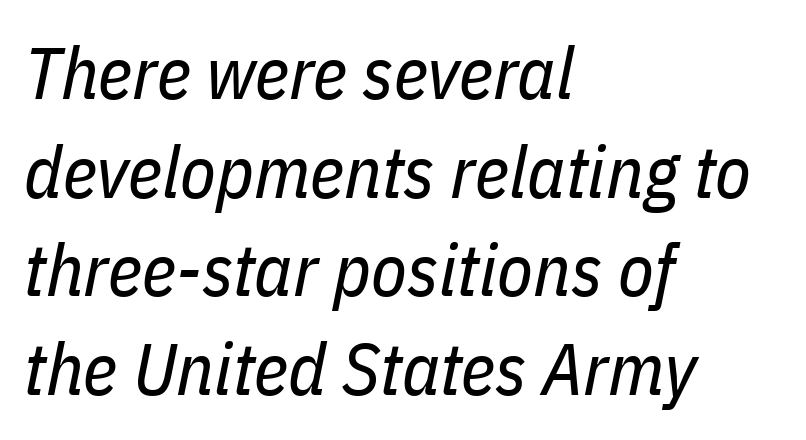
Q: Is the text bold? A: No.
Q: Is the text italic (slanted)? A: Yes, it leans right by about 11 degrees.
Q: Is the text underlined? A: No.
Q: How is the paragraph aligned? A: Left-aligned.
Q: Is the spacing between letters normal or unusually wide? A: Normal.
Q: Is the spacing between lines tight, normal or loose? A: Normal.
Q: Width (condensed, normal, or wide)? A: Condensed.
Q: Stroke contrast? A: Low.
Q: x-height? A: Medium.
Q: Monospaced? A: No.
